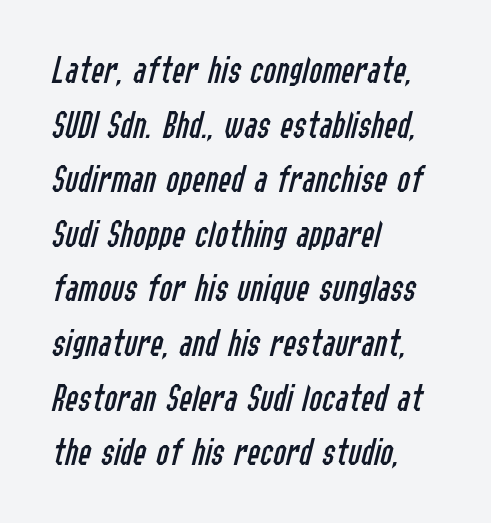
The image shows 39 px regular-weight, condensed type, italic (leaning right); set left-aligned, normal line spacing (1.4x), normal letter spacing, not underlined; low stroke contrast and a medium x-height.
